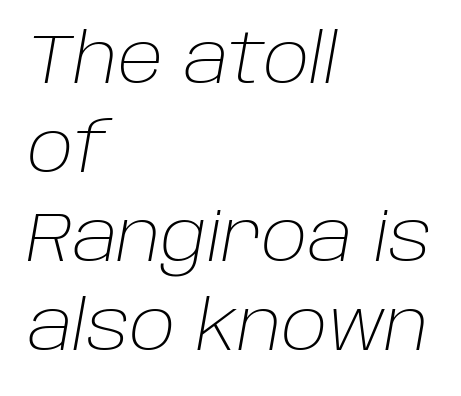
The image shows 68 px light type, italic (leaning right); set left-aligned, normal line spacing (1.31x), normal letter spacing, not underlined; low stroke contrast and a large x-height.
